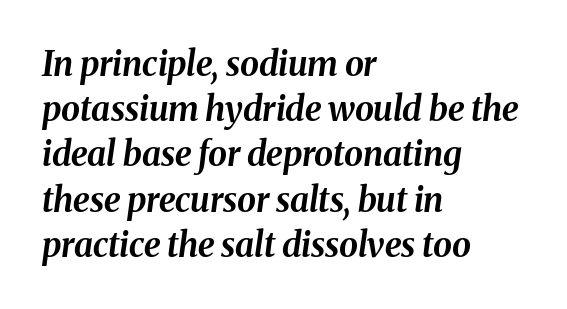
The image shows 34 px bold type, italic (leaning right); set left-aligned, normal line spacing (1.33x), normal letter spacing, not underlined; medium stroke contrast and a medium x-height.
